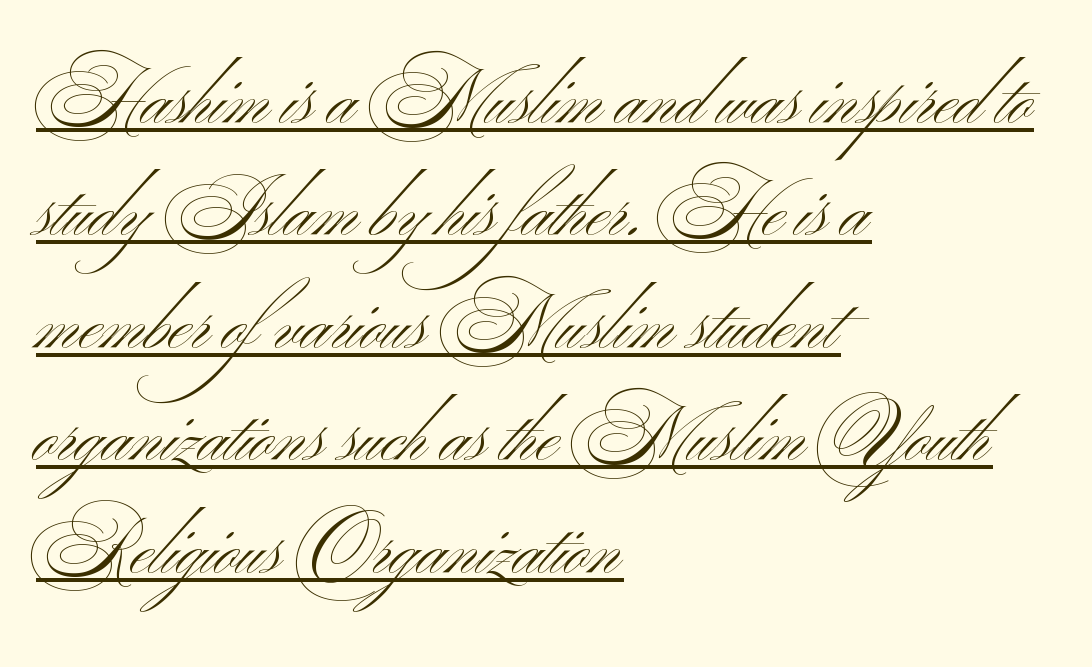
The image shows 76 px light, wide sans-serif type; set left-aligned, normal line spacing (1.48x), normal letter spacing, underlined; medium stroke contrast and a small x-height.
